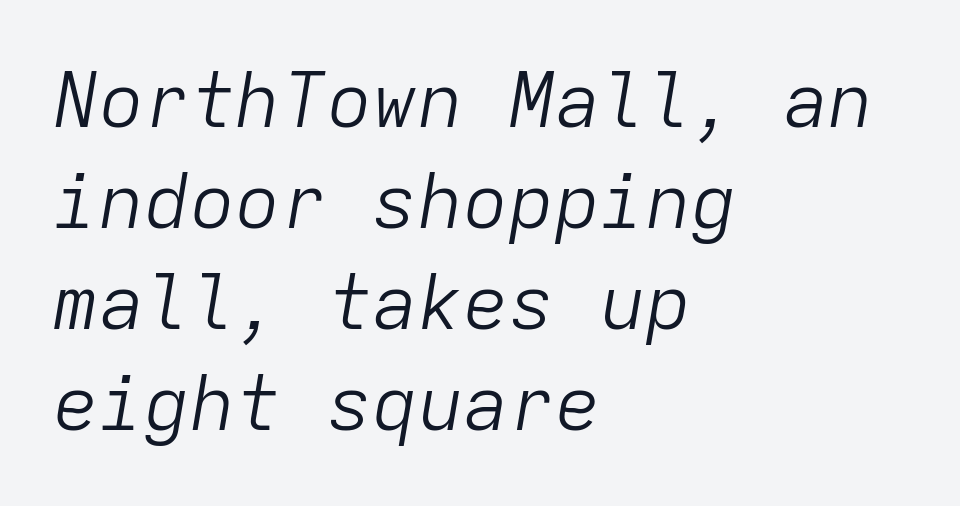
Q: Is the text bold? A: No.
Q: Is the text italic (slanted)? A: Yes, it leans right by about 9 degrees.
Q: Is the text underlined? A: No.
Q: How is the paragraph aligned? A: Left-aligned.
Q: Is the spacing between letters normal or unusually wide? A: Normal.
Q: Is the spacing between lines tight, normal or loose? A: Normal.
Q: Width (condensed, normal, or wide)? A: Normal.
Q: Stroke contrast? A: Low.
Q: x-height? A: Medium.
Q: Monospaced? A: Yes.
